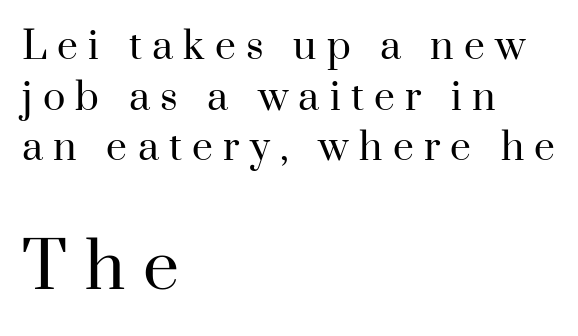
Q: Is the text bold? A: No.
Q: Is the text italic (slanted)? A: No, it is upright.
Q: Is the typeface a serif or a sans-serif typeface? A: Serif.
Q: Is the text underlined? A: No.
Q: How is the paragraph aligned? A: Left-aligned.
Q: Is the spacing between letters normal or unusually wide? A: Unusually wide.
Q: Is the spacing between lines tight, normal or loose? A: Normal.
Q: Which block of text is set in a larger size, the first (top) or the second (bottom)? A: The second (bottom) one.
Q: Width (condensed, normal, or wide)? A: Normal.
Q: Stroke contrast? A: High.
Q: x-height? A: Small.
Q: Monospaced? A: No.
